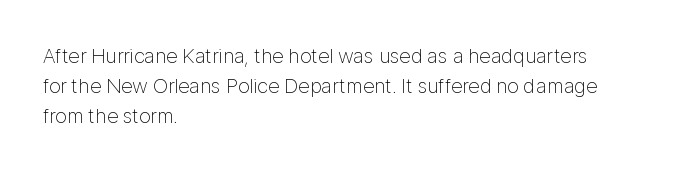
Q: Is the text bold? A: No.
Q: Is the text italic (slanted)? A: No, it is upright.
Q: Is the text underlined? A: No.
Q: How is the paragraph aligned? A: Left-aligned.
Q: Is the spacing between letters normal or unusually wide? A: Normal.
Q: Is the spacing between lines tight, normal or loose? A: Normal.
